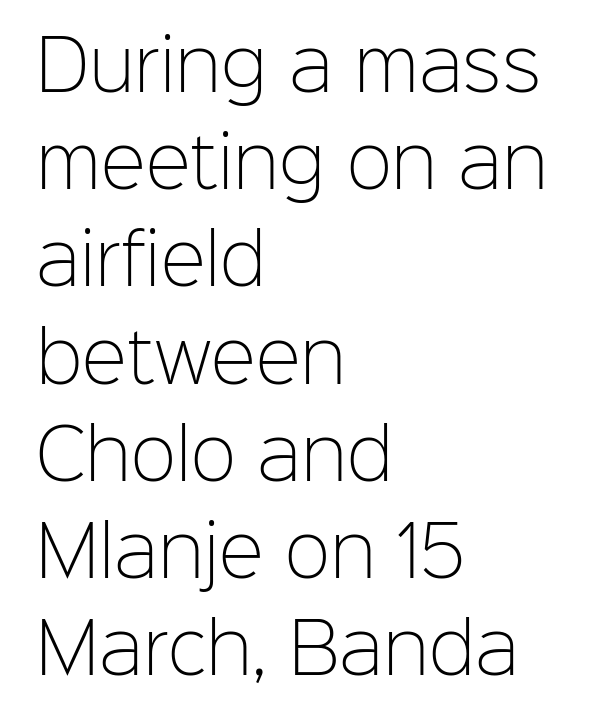
{"serif": "no", "italic": "no", "bold": "no", "weight": "light", "width": "normal", "stroke_contrast": "low", "x_height": "medium", "monospaced": "no", "underline": "no", "align": "left", "line_spacing": "normal", "line_spacing_ratio": 1.43, "letter_spacing": "normal", "letter_spacing_em": 0.0, "glyph_px": 68}
